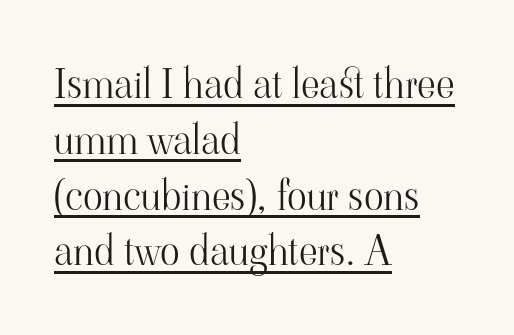
The image shows 41 px light serif type, upright; set left-aligned, normal line spacing (1.36x), normal letter spacing, underlined; high stroke contrast and a small x-height.
